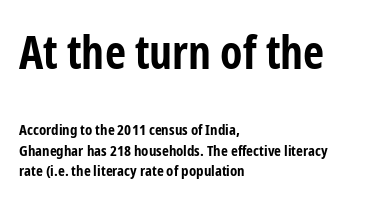
Q: Is the text bold? A: Yes.
Q: Is the text italic (slanted)? A: No, it is upright.
Q: Is the typeface a serif or a sans-serif typeface? A: Sans-serif.
Q: Is the text underlined? A: No.
Q: How is the paragraph aligned? A: Left-aligned.
Q: Is the spacing between letters normal or unusually wide? A: Normal.
Q: Is the spacing between lines tight, normal or loose? A: Normal.
Q: Which block of text is set in a larger size, the first (top) or the second (bottom)? A: The first (top) one.
Q: Width (condensed, normal, or wide)? A: Condensed.
Q: Stroke contrast? A: Low.
Q: x-height? A: Medium.
Q: Monospaced? A: No.
